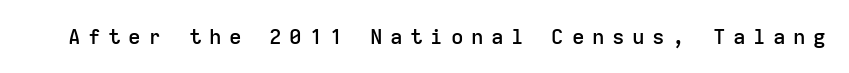
Q: Is the text bold? A: Semi-bold.
Q: Is the text italic (slanted)? A: No, it is upright.
Q: Is the text underlined? A: No.
Q: Is the spacing between letters normal or unusually wide? A: Unusually wide.
